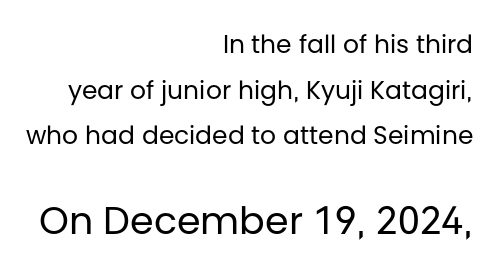
Default kerning and tracking; the words read as compact shapes. The font is comparable to plain body text, perhaps lighter. Short and long lines alike share a common ending point at right. A clean baseline with only descenders dipping below it.
